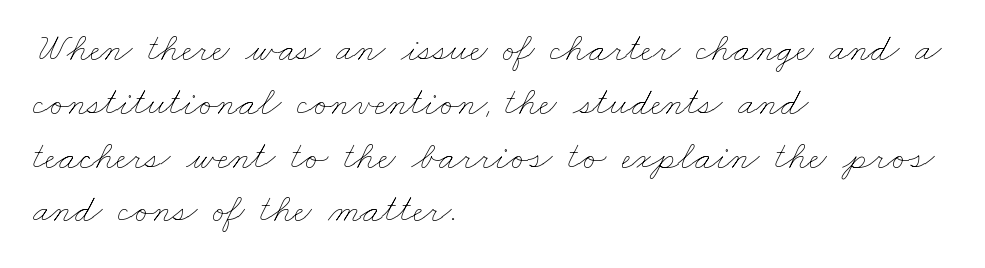
{"bold": "no", "weight": "thin", "width": "wide", "stroke_contrast": "low", "x_height": "small", "monospaced": "no", "underline": "no", "align": "left", "line_spacing": "normal", "line_spacing_ratio": 1.38, "letter_spacing": "normal", "letter_spacing_em": 0.0, "glyph_px": 39}
